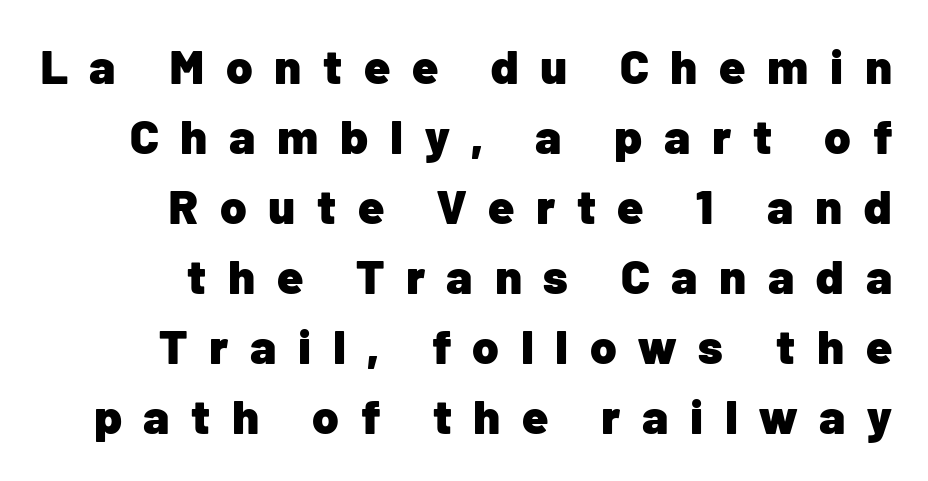
The image shows 48 px heavy sans-serif type, upright; set right-aligned, normal line spacing (1.46x), unusually wide letter spacing (+0.45 em), not underlined; low stroke contrast and a medium x-height.
